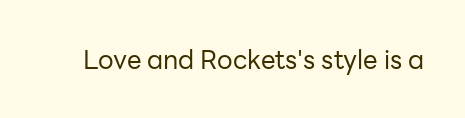
A roman cut, with each character standing at attention. Decoration check: the copy has no underline. The gaps between neighbouring characters are ordinary and unremarkable. Bold? No — there's no thickening of the strokes.
